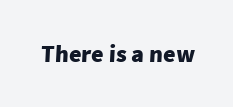
{"bold": "yes", "underline": "no", "letter_spacing": "normal", "letter_spacing_em": 0.0, "glyph_px": 24}
